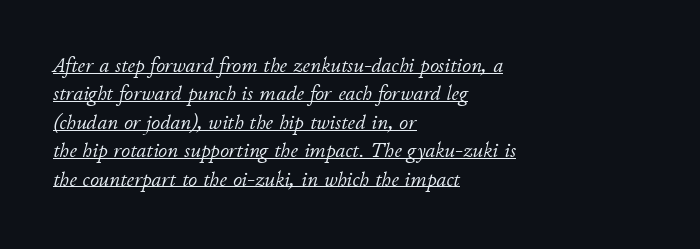
The image shows 22 px text type, italic (leaning right); set left-aligned, normal line spacing (1.29x), normal letter spacing, underlined.
